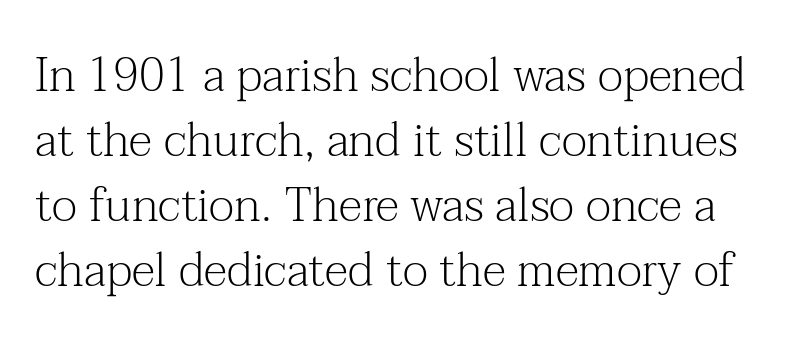
Q: Is the text bold? A: No.
Q: Is the text italic (slanted)? A: No, it is upright.
Q: Is the typeface a serif or a sans-serif typeface? A: Serif.
Q: Is the text underlined? A: No.
Q: Is the spacing between letters normal or unusually wide? A: Normal.
Q: Is the spacing between lines tight, normal or loose? A: Normal.
Q: Width (condensed, normal, or wide)? A: Normal.
Q: Stroke contrast? A: Medium.
Q: x-height? A: Medium.
Q: Monospaced? A: No.
